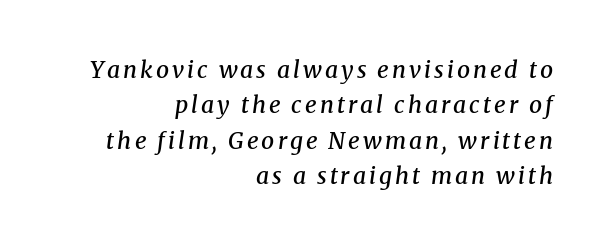
I'd describe the lettering as semibold — firm but not a full bold. Interline gaps are of average width in this sample. Clear beneath every line of the passage. A typesetter would mark this as italic. Every row of glyphs terminates at an identical x-position on the right.
